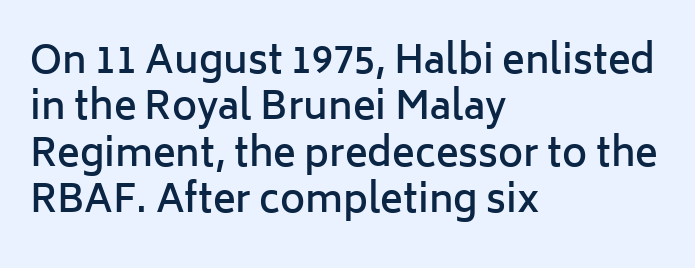
The image shows 38 px semibold sans-serif type, upright; set left-aligned, line spacing 1.22x, normal letter spacing, not underlined; low stroke contrast and a medium x-height.
